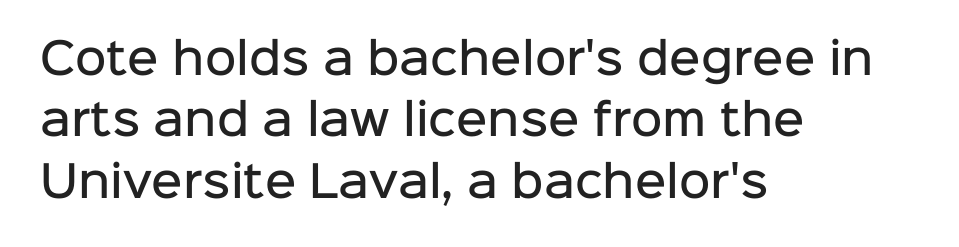
Unlike italic type, these characters show no tilt at all. Summary of vertical rhythm: regular, with standard interline spacing. Layout note: lines flush left. Honestly, the letter spacing is just normal — you wouldn't notice it. Decoration check: the copy has no underline.
